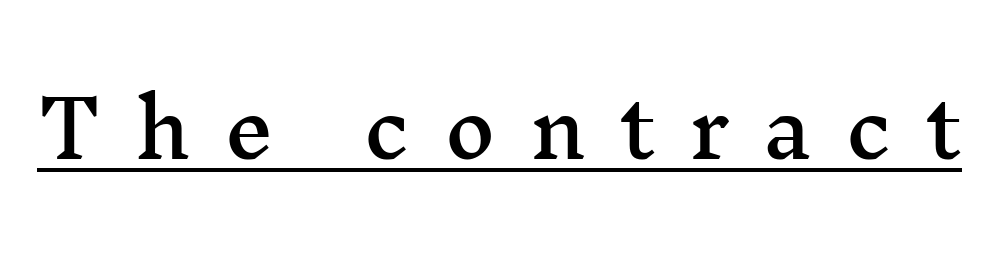
The image shows 78 px wide serif type, upright; set unusually wide letter spacing (+0.43 em), underlined; medium stroke contrast and a medium x-height.
